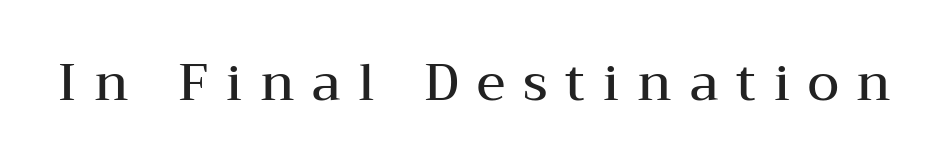
The image shows 51 px semibold, wide serif type, upright; set unusually wide letter spacing (+0.35 em), not underlined; medium stroke contrast and a medium x-height.
